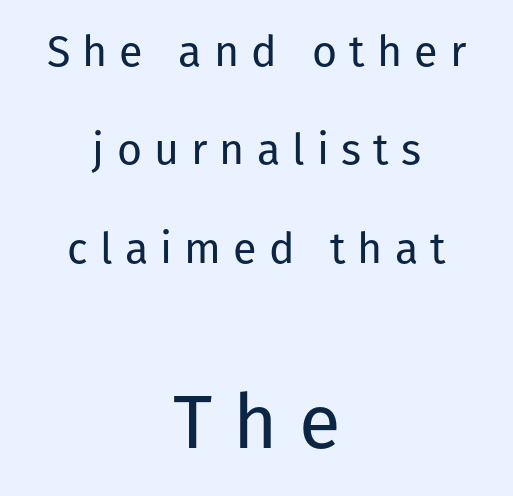
{"serif": "no", "italic": "no", "bold": "no", "weight": "regular", "width": "normal", "stroke_contrast": "low", "x_height": "medium", "monospaced": "no", "underline": "no", "align": "center", "line_spacing": "loose", "line_spacing_ratio": 2.29, "letter_spacing": "wide", "letter_spacing_em": 0.28, "larger_block": "second", "size_ratio": 1.77, "glyph_px": 76}
